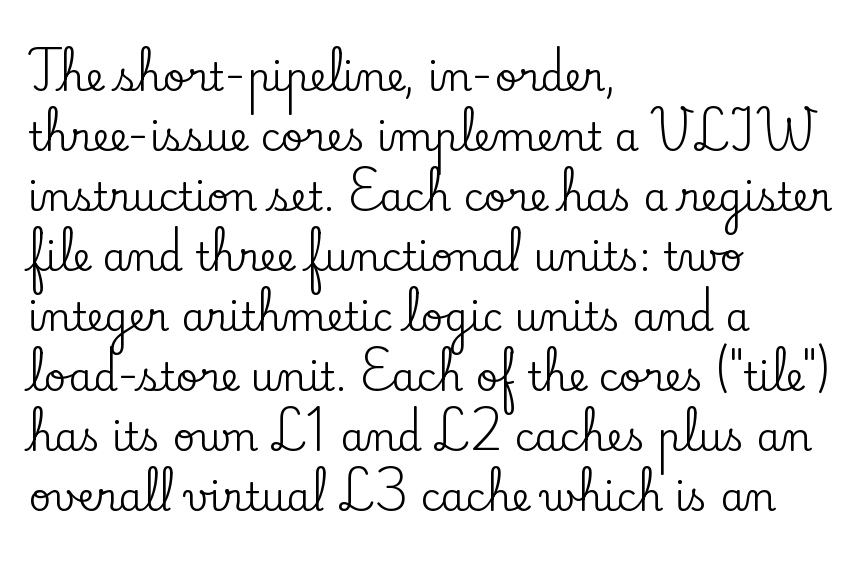
The image shows 39 px serif type, upright; set left-aligned, normal line spacing (1.54x), normal letter spacing, not underlined; low stroke contrast and a small x-height.
